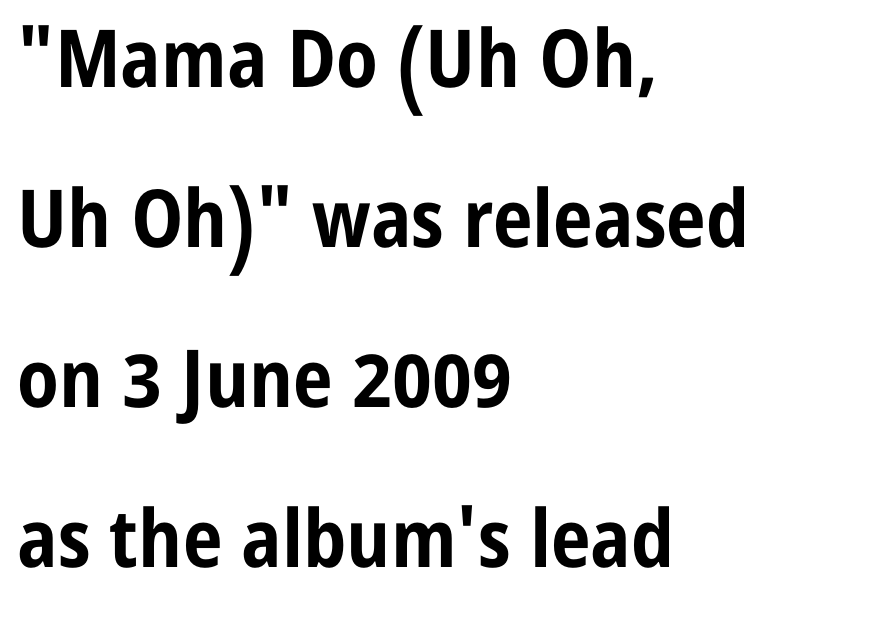
Q: Is the text bold? A: Yes.
Q: Is the text italic (slanted)? A: No, it is upright.
Q: Is the typeface a serif or a sans-serif typeface? A: Sans-serif.
Q: Is the text underlined? A: No.
Q: How is the paragraph aligned? A: Left-aligned.
Q: Is the spacing between letters normal or unusually wide? A: Normal.
Q: Is the spacing between lines tight, normal or loose? A: Loose.
Q: Width (condensed, normal, or wide)? A: Condensed.
Q: Stroke contrast? A: Low.
Q: x-height? A: Medium.
Q: Monospaced? A: No.
